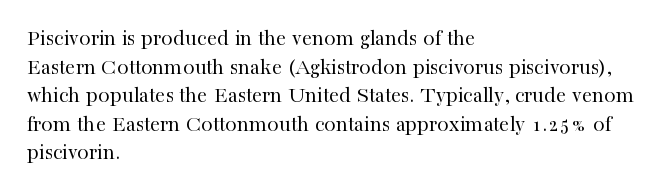
The image shows 23 px text type, upright; set left-aligned, line spacing 1.24x, normal letter spacing, not underlined.
